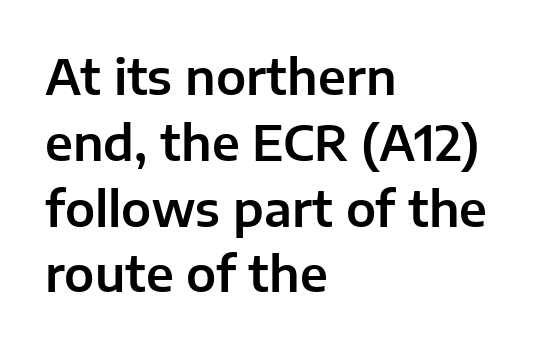
The image shows 48 px sans-serif type, upright; set left-aligned, normal line spacing (1.37x), normal letter spacing, not underlined; low stroke contrast and a medium x-height.
